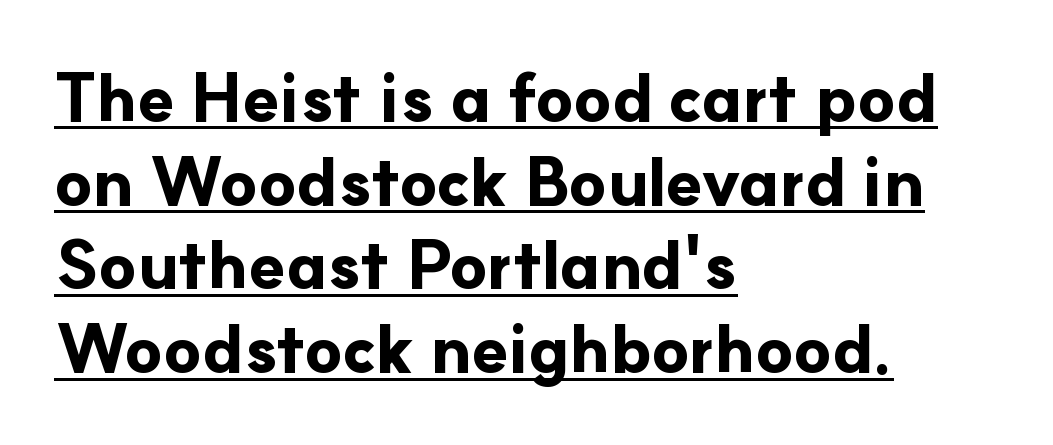
{"serif": "no", "italic": "no", "bold": "yes", "weight": "bold", "width": "normal", "stroke_contrast": "low", "x_height": "small", "monospaced": "no", "underline": "yes", "align": "left", "line_spacing": "normal", "line_spacing_ratio": 1.25, "letter_spacing": "normal", "letter_spacing_em": 0.0, "glyph_px": 67}
